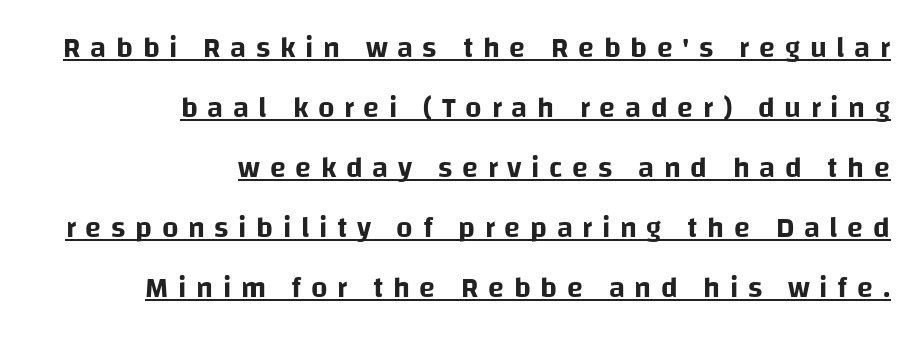
The image shows 29 px sans-serif type, upright; set right-aligned, loose line spacing (2.07x), unusually wide letter spacing (+0.33 em), underlined; low stroke contrast and a large x-height.
